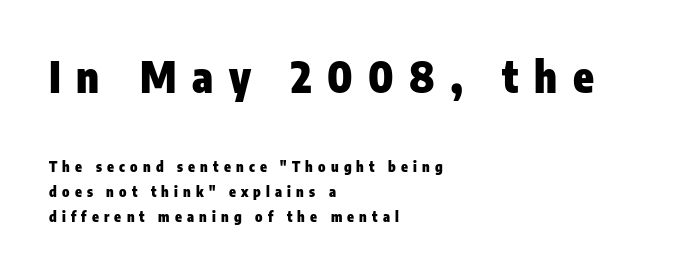
A sans-serif font was chosen for this passage. Display-style spreading of the glyphs; the letterfit is very open. Horizontal alignment here is leftward, the default for most running prose. Rendered with straight, roman letterforms. Typographic density is high because the face is bold. The gap between lines stays unmarked.
